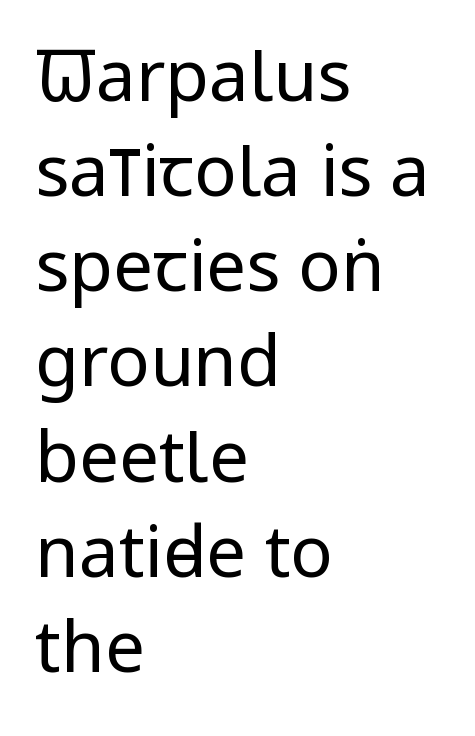
The image shows 71 px regular-weight, condensed sans-serif type, upright; set left-aligned, normal line spacing (1.34x), normal letter spacing, not underlined; low stroke contrast and a large x-height.
